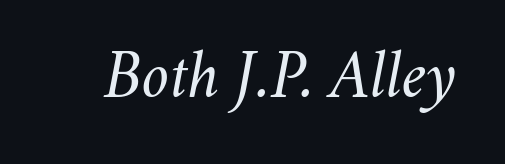
The image shows 67 px regular-weight type, italic (leaning right); set normal letter spacing, not underlined; medium stroke contrast and a small x-height.
